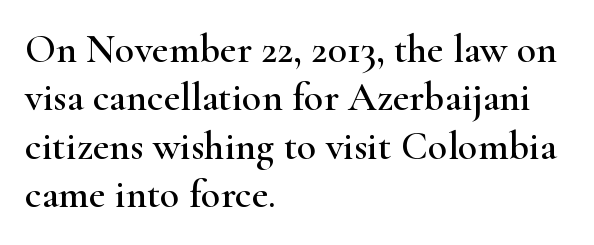
Q: Is the text italic (slanted)? A: No, it is upright.
Q: Is the typeface a serif or a sans-serif typeface? A: Serif.
Q: Is the text underlined? A: No.
Q: How is the paragraph aligned? A: Left-aligned.
Q: Is the spacing between letters normal or unusually wide? A: Normal.
Q: Width (condensed, normal, or wide)? A: Wide.
Q: Stroke contrast? A: High.
Q: x-height? A: Small.
Q: Monospaced? A: No.
